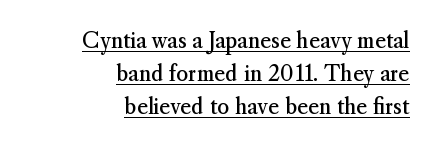
The image shows 21 px text type, upright; set right-aligned, normal line spacing (1.56x), normal letter spacing, underlined.
